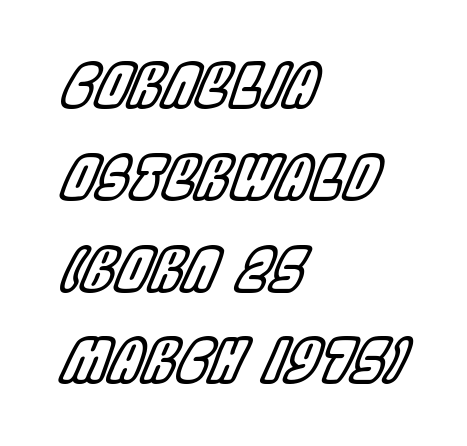
{"italic": "yes", "lean": "right", "slant_degrees": 22, "width": "condensed", "x_height": "large", "monospaced": "no", "underline": "no", "align": "left", "line_spacing": "normal", "line_spacing_ratio": 1.53, "letter_spacing": "normal", "letter_spacing_em": 0.0, "glyph_px": 60}
